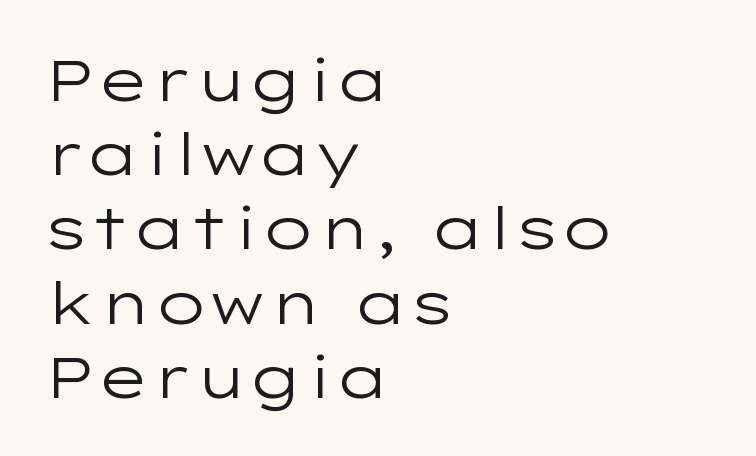
Unmarked baselines from the first word to the last. The axis of the letterforms is exactly vertical. Weight: regular or lighter. Horizontal bands of white between lines are of average thickness. A sans-serif font was chosen for this passage.
